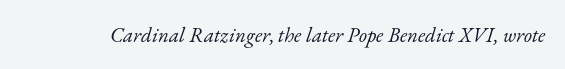
Each row of text sits above clean, open space. The passage shown is not bold in any degree. Each word holds together tightly as a unit, with standard inter-letter gaps. The rendering applies a slant to the glyphs.
